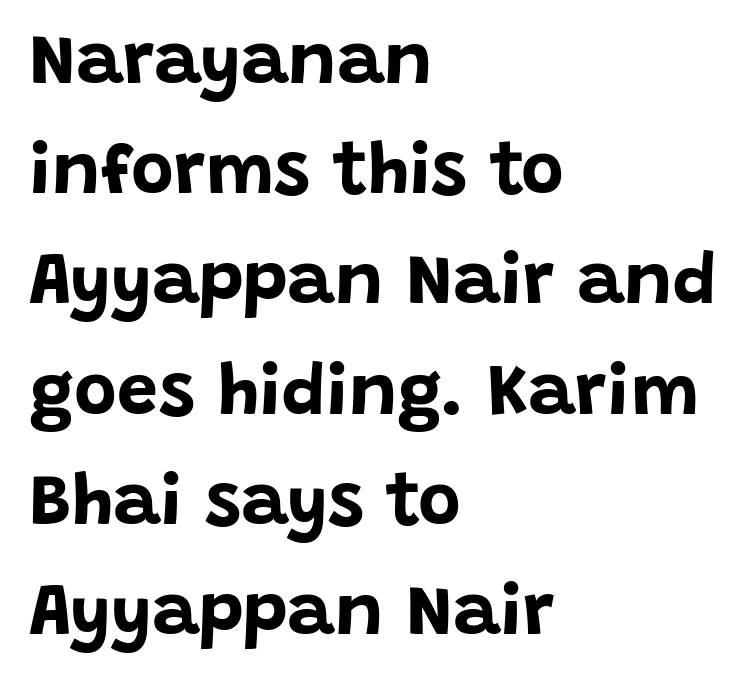
The image shows 73 px bold sans-serif type, upright; set left-aligned, normal line spacing (1.51x), normal letter spacing, not underlined; low stroke contrast and a large x-height.
